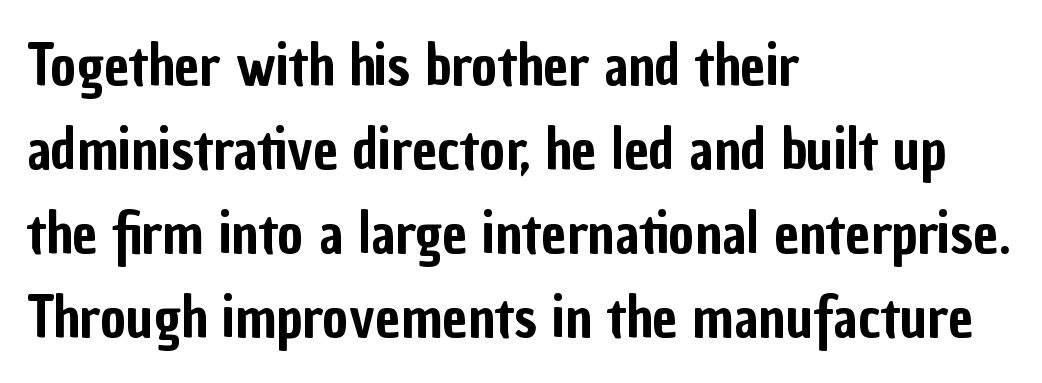
The image shows 56 px condensed sans-serif type, upright; set left-aligned, normal line spacing (1.5x), normal letter spacing, not underlined; low stroke contrast and a medium x-height.
